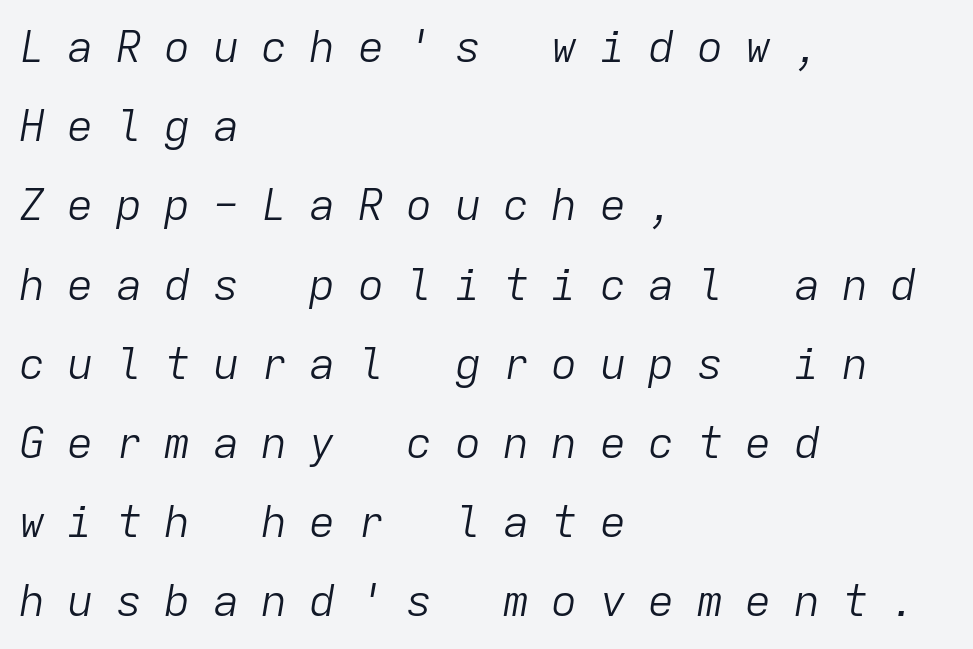
Q: Is the text bold? A: No.
Q: Is the text italic (slanted)? A: Yes, it leans right by about 9 degrees.
Q: Is the text underlined? A: No.
Q: How is the paragraph aligned? A: Left-aligned.
Q: Is the spacing between letters normal or unusually wide? A: Unusually wide.
Q: Width (condensed, normal, or wide)? A: Normal.
Q: Stroke contrast? A: Low.
Q: x-height? A: Medium.
Q: Monospaced? A: Yes.
